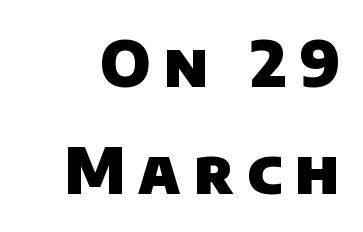
The image shows 62 px heavy sans-serif type; set line spacing 1.73x, unusually wide letter spacing (+0.21 em), not underlined; low stroke contrast and a large x-height.
